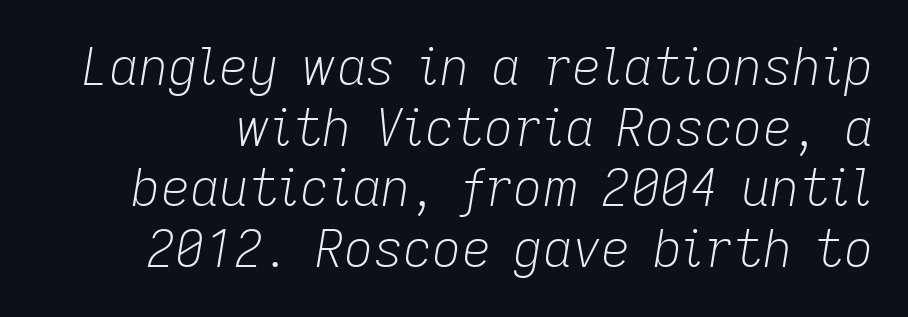
{"italic": "yes", "lean": "right", "slant_degrees": 9, "bold": "no", "weight": "light", "width": "normal", "stroke_contrast": "low", "x_height": "medium", "monospaced": "no", "underline": "no", "line_spacing_ratio": 1.19, "letter_spacing": "normal", "letter_spacing_em": 0.0, "glyph_px": 51}
